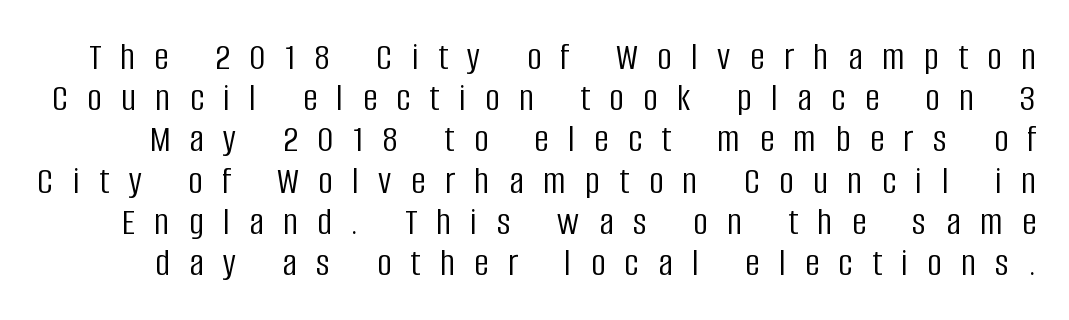
The image shows 40 px light, condensed sans-serif type, upright; set tight line spacing (1.03x), unusually wide letter spacing (+0.49 em), not underlined; low stroke contrast and a large x-height.
